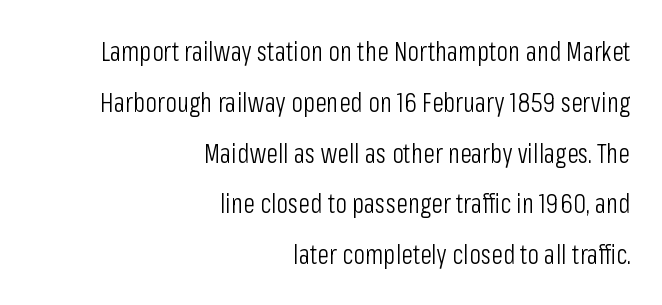
The image shows 27 px text type, upright; set right-aligned, line spacing 1.88x, normal letter spacing, not underlined.
